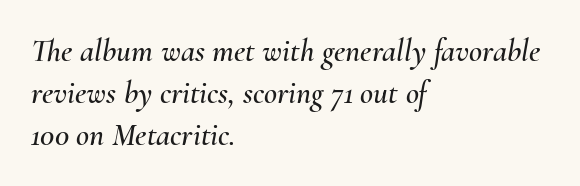
The image shows 32 px text type, italic (leaning right); set left-aligned, normal line spacing (1.31x), normal letter spacing, not underlined; medium stroke contrast and a small x-height.
